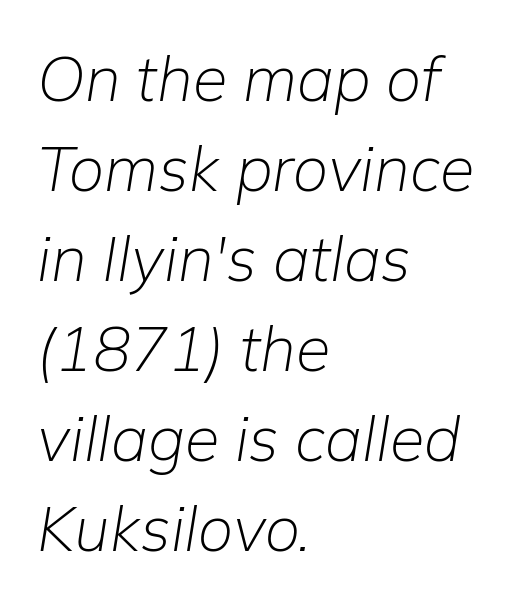
The image shows 63 px light type, italic (leaning right); set left-aligned, normal line spacing (1.43x), normal letter spacing, not underlined; low stroke contrast and a medium x-height.
